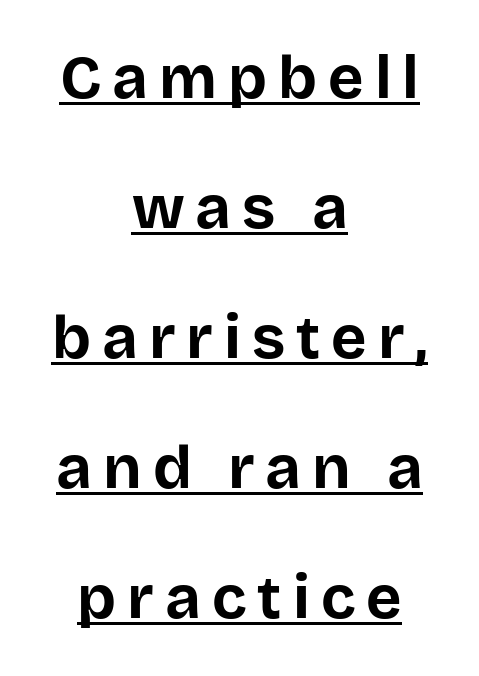
Q: Is the text bold? A: Yes.
Q: Is the text italic (slanted)? A: No, it is upright.
Q: Is the typeface a serif or a sans-serif typeface? A: Sans-serif.
Q: Is the text underlined? A: Yes.
Q: How is the paragraph aligned? A: Centered.
Q: Is the spacing between lines tight, normal or loose? A: Loose.
Q: Width (condensed, normal, or wide)? A: Normal.
Q: Stroke contrast? A: Low.
Q: x-height? A: Large.
Q: Monospaced? A: No.
